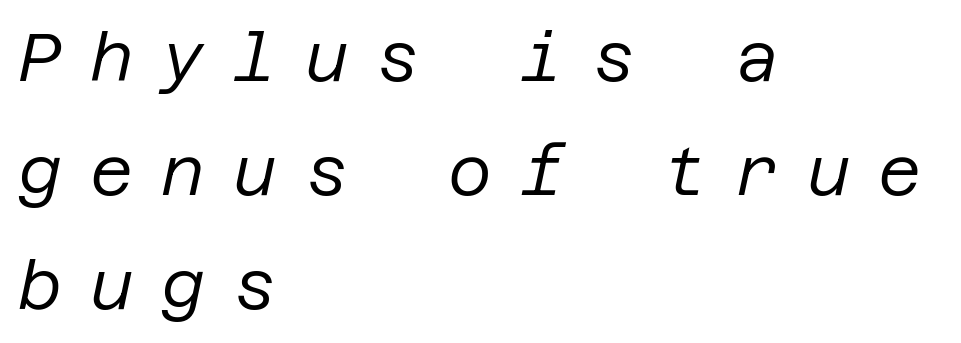
The image shows 67 px regular-weight type, italic (leaning right); set left-aligned, normal line spacing (1.7x), unusually wide letter spacing (+0.42 em), not underlined; low stroke contrast and a large x-height.
